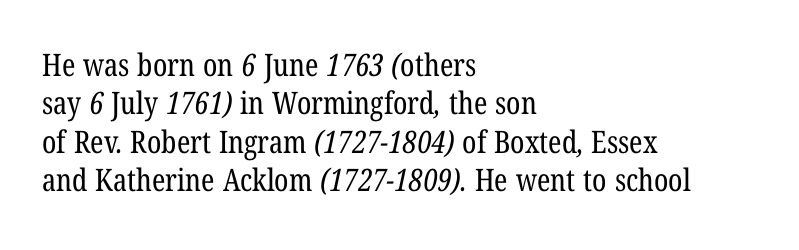
Q: Is the text bold? A: No.
Q: Is the typeface a serif or a sans-serif typeface? A: Serif.
Q: Is the text underlined? A: No.
Q: How is the paragraph aligned? A: Left-aligned.
Q: Is the spacing between letters normal or unusually wide? A: Normal.
Q: Width (condensed, normal, or wide)? A: Condensed.
Q: Stroke contrast? A: Low.
Q: x-height? A: Medium.
Q: Monospaced? A: No.
